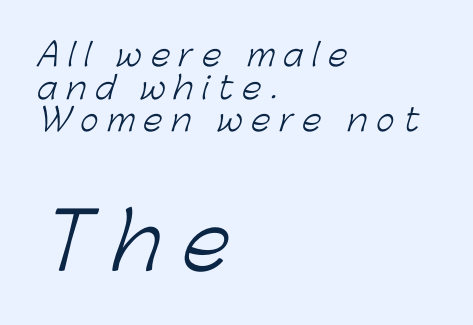
The image shows 77 px light sans-serif type; set left-aligned, tight line spacing (1.05x), unusually wide letter spacing (+0.29 em), not underlined; the second (bottom) block is 2.48x larger; low stroke contrast and a medium x-height.
